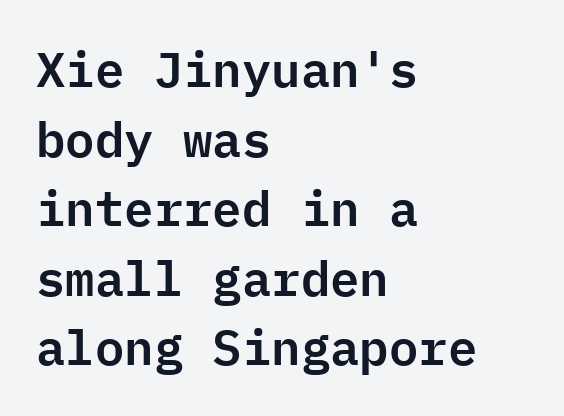
Q: Is the text italic (slanted)? A: No, it is upright.
Q: Is the typeface a serif or a sans-serif typeface? A: Sans-serif.
Q: Is the text underlined? A: No.
Q: How is the paragraph aligned? A: Left-aligned.
Q: Is the spacing between letters normal or unusually wide? A: Normal.
Q: Is the spacing between lines tight, normal or loose? A: Normal.
Q: Width (condensed, normal, or wide)? A: Normal.
Q: Stroke contrast? A: Low.
Q: x-height? A: Medium.
Q: Monospaced? A: Yes.
